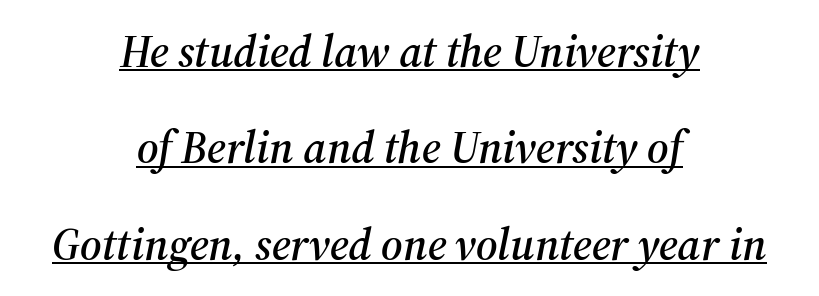
Baseline-to-baseline distance is far greater than the letter height. Layout note: lines centered. The typesetter has applied underlining to the passage shown. Unlike a clean sans, this face finishes its strokes with serifs.
